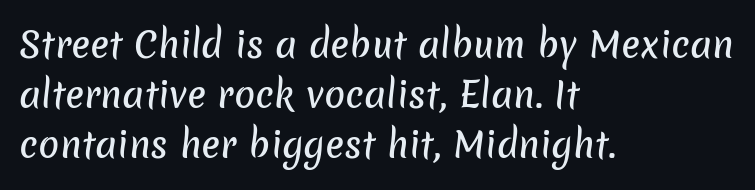
Q: Is the typeface a serif or a sans-serif typeface? A: Sans-serif.
Q: Is the text underlined? A: No.
Q: How is the paragraph aligned? A: Left-aligned.
Q: Is the spacing between letters normal or unusually wide? A: Normal.
Q: Is the spacing between lines tight, normal or loose? A: Normal.
Q: Width (condensed, normal, or wide)? A: Normal.
Q: Stroke contrast? A: Low.
Q: x-height? A: Medium.
Q: Monospaced? A: No.
